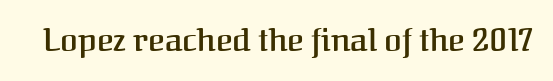
The image shows 32 px semibold serif type, upright; set normal letter spacing, not underlined; medium stroke contrast and a medium x-height.
